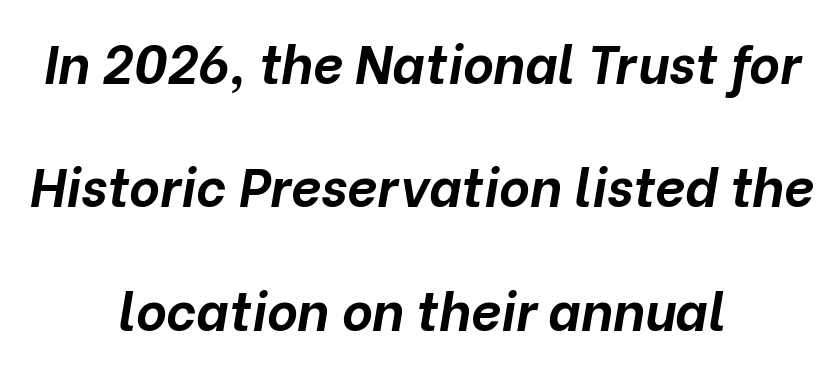
In terms of letterspacing, this is plain default setting. Descenders hang freely into open space. The lines in this sample share a center point and differ in where they start and stop. Style check: oblique. The designer dialed line spacing up above the default. Typographic density is high because the face is bold.
